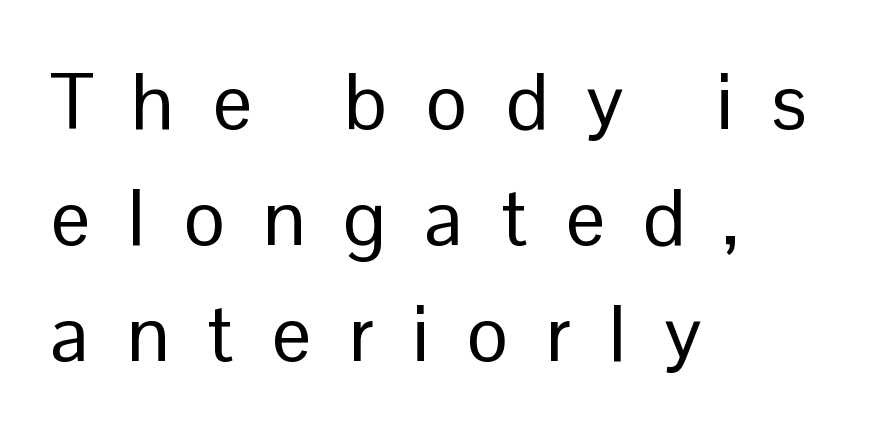
The image shows 79 px regular-weight sans-serif type, upright; set left-aligned, normal line spacing (1.47x), unusually wide letter spacing (+0.48 em), not underlined; low stroke contrast and a medium x-height.
